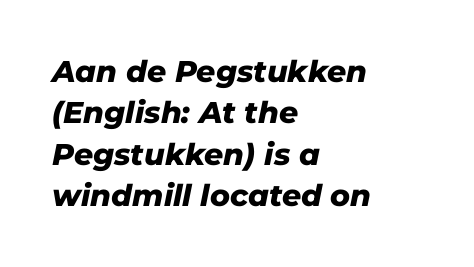
Q: Is the text bold? A: Yes.
Q: Is the text italic (slanted)? A: Yes, it leans right by about 11 degrees.
Q: Is the text underlined? A: No.
Q: How is the paragraph aligned? A: Left-aligned.
Q: Is the spacing between letters normal or unusually wide? A: Normal.
Q: Is the spacing between lines tight, normal or loose? A: Normal.
Q: Width (condensed, normal, or wide)? A: Normal.
Q: Stroke contrast? A: Low.
Q: x-height? A: Medium.
Q: Monospaced? A: No.
